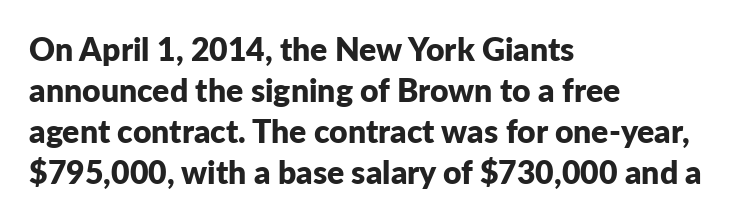
Baseline-to-baseline distance is the conventional proportion of letter height. Looks like regular typesetting: each glyph gets only the width it needs. Horizontal alignment here is leftward, the default for most running prose. Caption: bold face, heavy strokes. Short note: letters normally spaced.
